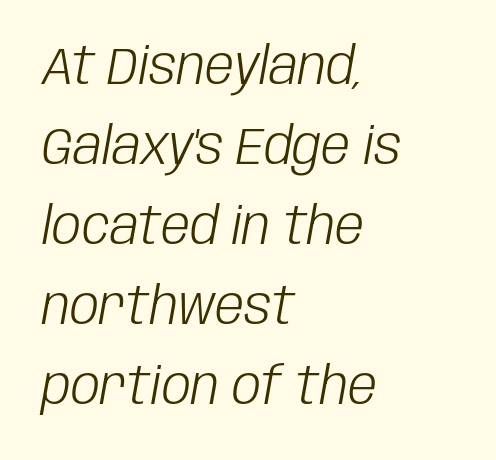
Nobody drew a line under any word here. Is the type heavy? It reads as light-to-regular instead. Is the type slanted? Yes — the strokes lean at a clear angle. The passage shown is typed in a proportional face where columns would drift. How would I describe the line gaps? Plain and ordinary.
